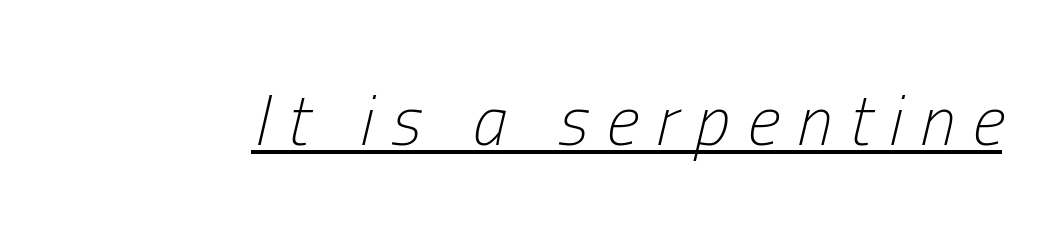
The image shows 71 px light, condensed type, italic (leaning right); set unusually wide letter spacing (+0.25 em), underlined; low stroke contrast and a medium x-height.
